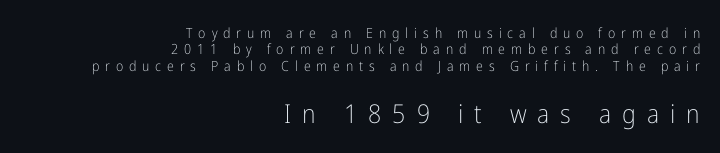
The image shows 26 px text type, upright; set right-aligned, line spacing 1.17x, unusually wide letter spacing (+0.42 em), not underlined; the second (bottom) block is 1.86x larger.
